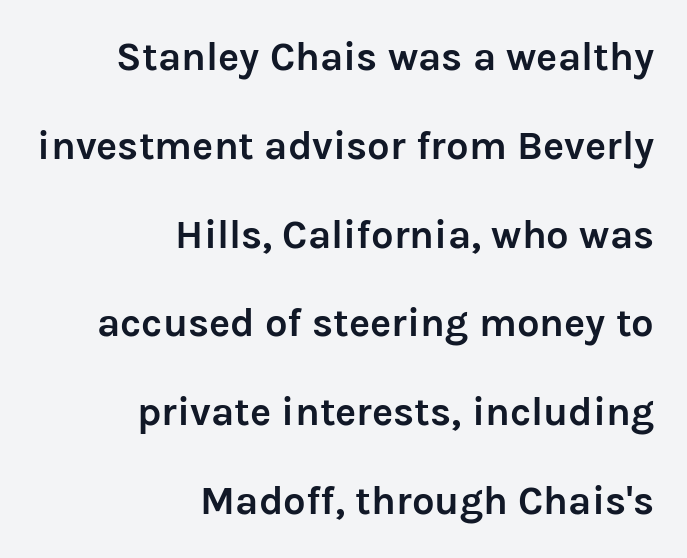
The image shows 40 px semibold sans-serif type, upright; set right-aligned, loose line spacing (2.22x), normal letter spacing, not underlined; low stroke contrast and a medium x-height.
